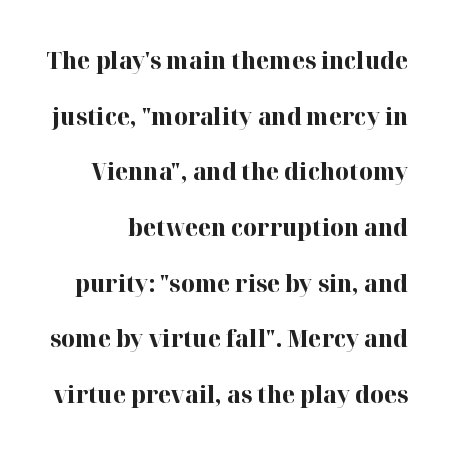
{"italic": "no", "bold": "yes", "underline": "no", "line_spacing": "loose", "line_spacing_ratio": 2.32, "letter_spacing": "normal", "letter_spacing_em": 0.0, "glyph_px": 24}
